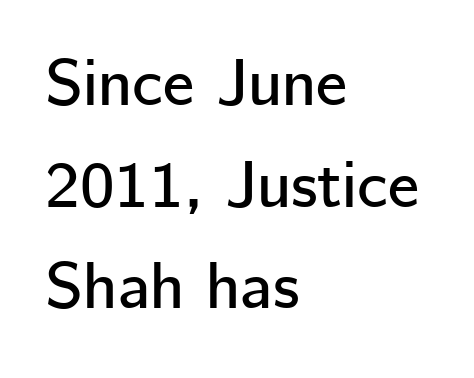
The image shows 66 px sans-serif type, upright; set left-aligned, normal line spacing (1.54x), normal letter spacing, not underlined; low stroke contrast and a medium x-height.
